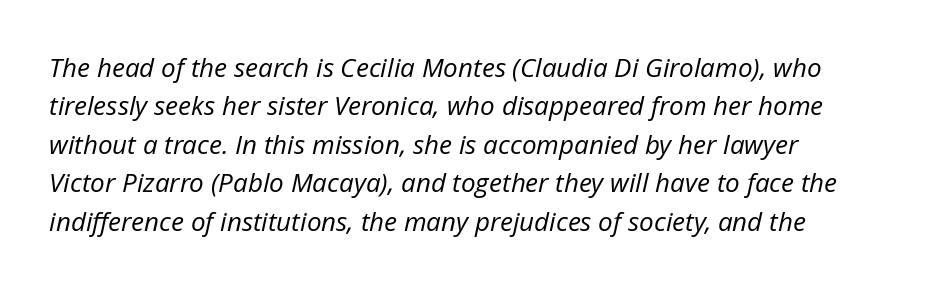
Q: Is the text bold? A: No.
Q: Is the text italic (slanted)? A: Yes, it leans right by about 12 degrees.
Q: Is the text underlined? A: No.
Q: How is the paragraph aligned? A: Left-aligned.
Q: Is the spacing between letters normal or unusually wide? A: Normal.
Q: Is the spacing between lines tight, normal or loose? A: Normal.
